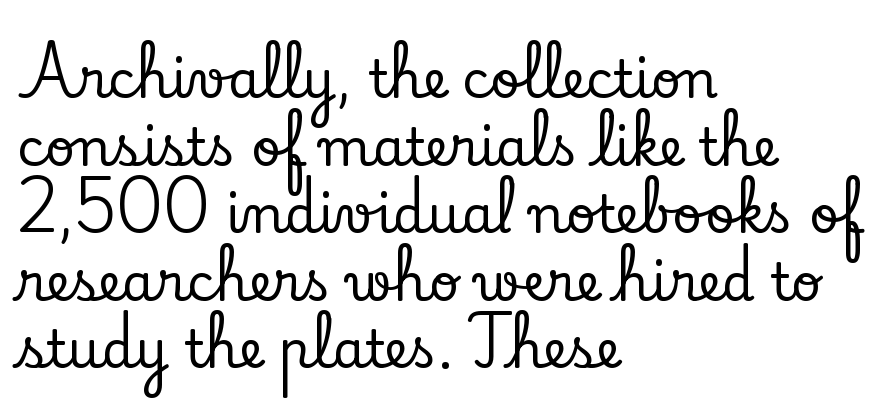
Typographically, this falls in the serif category. Leading: standard. A student would call this left alignment; a typographer would say flush left, rag right. Lines of text with bare space underneath.
